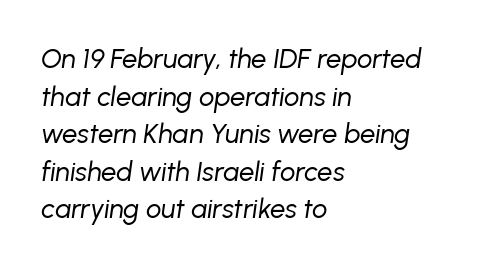
{"italic": "yes", "lean": "right", "slant_degrees": 8, "bold": "no", "underline": "no", "align": "left", "line_spacing": "normal", "line_spacing_ratio": 1.39, "letter_spacing": "normal", "letter_spacing_em": 0.0, "glyph_px": 27}
